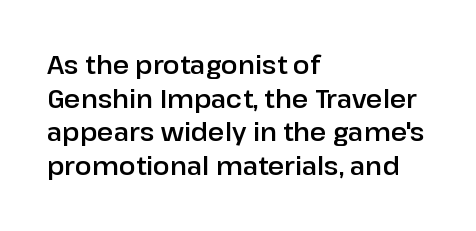
{"italic": "no", "underline": "no", "align": "left", "line_spacing": "normal", "line_spacing_ratio": 1.35, "letter_spacing": "normal", "letter_spacing_em": 0.0, "glyph_px": 25}
